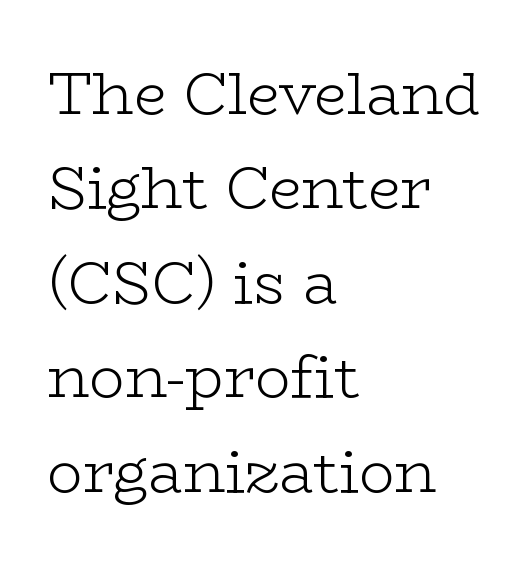
The image shows 59 px light, wide serif type, upright; set left-aligned, normal line spacing (1.6x), normal letter spacing, not underlined; low stroke contrast and a medium x-height.
